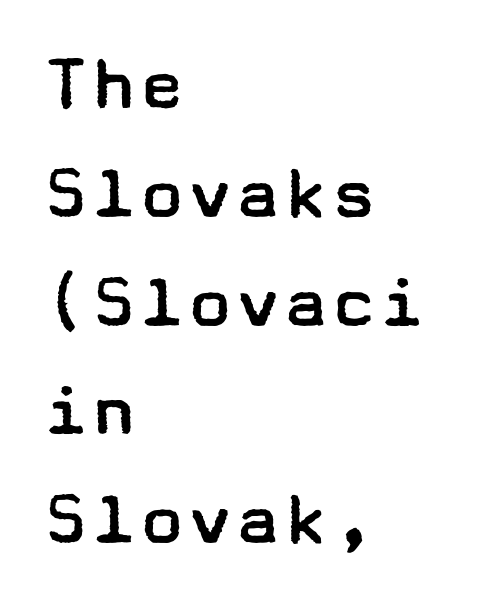
The type is set solid horizontally, with unmodified tracking. Quick note: underline off. The glyphs in this specimen are sans serif. The block of text has a typical density, with ordinary space between rows.
